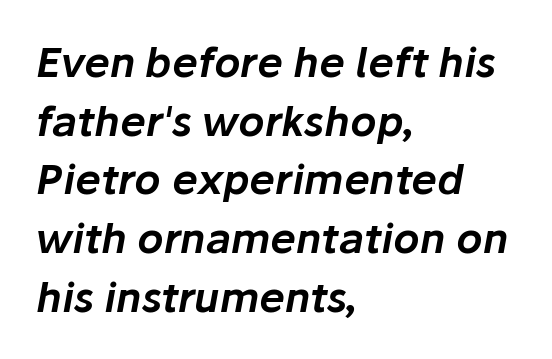
{"italic": "yes", "lean": "right", "slant_degrees": 10, "width": "normal", "stroke_contrast": "low", "x_height": "medium", "monospaced": "no", "underline": "no", "align": "left", "line_spacing": "normal", "line_spacing_ratio": 1.43, "letter_spacing": "normal", "letter_spacing_em": 0.0, "glyph_px": 41}
